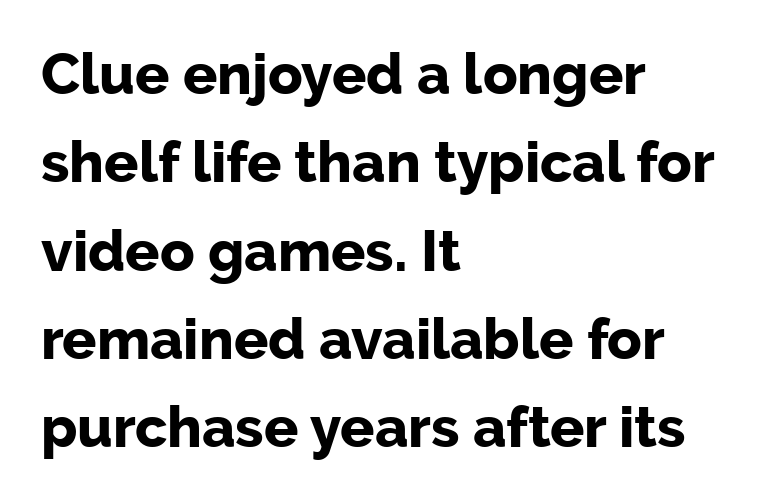
Type without underlining. This is the regular roman posture of the typeface. The line texture is even and compact thanks to regular tracking. Spacing verdict: proportional, widths tailored to each character.
